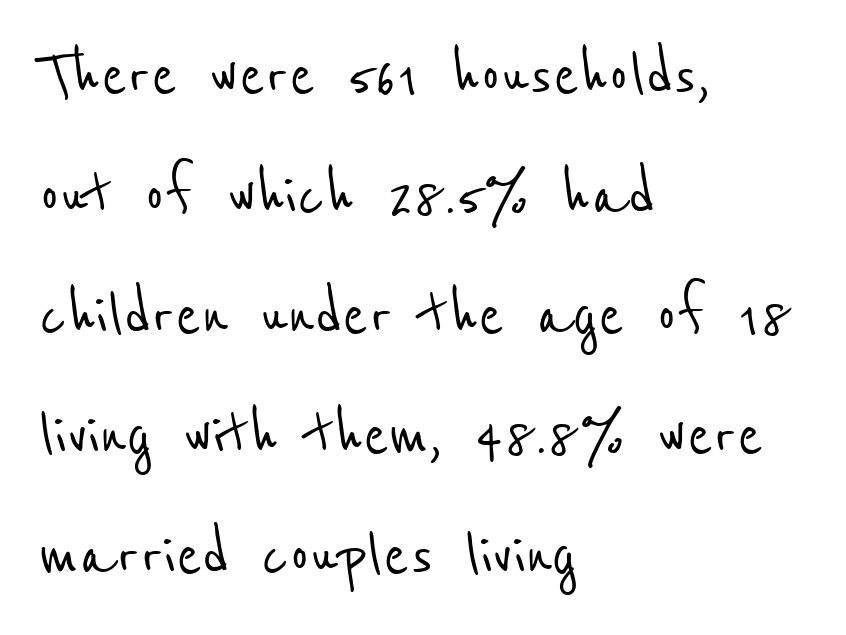
{"serif": "no", "width": "condensed", "stroke_contrast": "low", "x_height": "medium", "monospaced": "no", "underline": "no", "align": "left", "line_spacing": "normal", "line_spacing_ratio": 1.58, "letter_spacing": "normal", "letter_spacing_em": 0.0, "glyph_px": 76}
